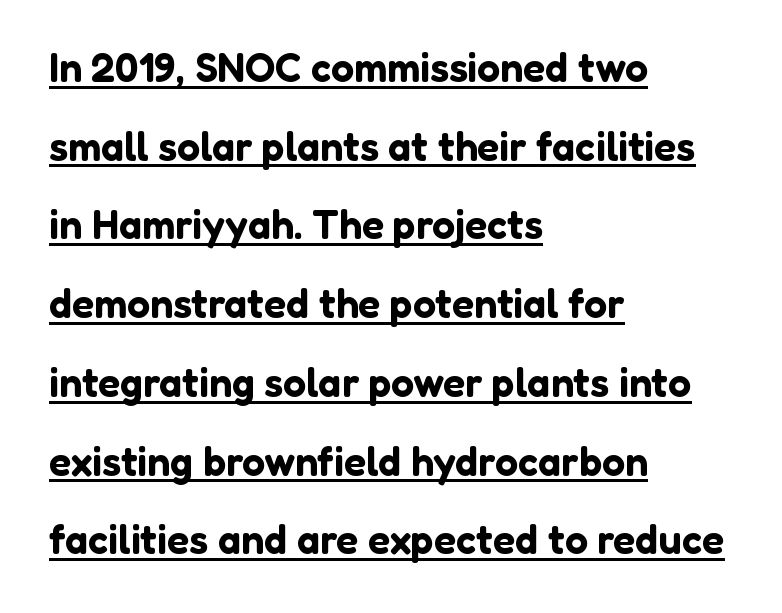
Q: Is the text italic (slanted)? A: No, it is upright.
Q: Is the typeface a serif or a sans-serif typeface? A: Sans-serif.
Q: Is the text underlined? A: Yes.
Q: How is the paragraph aligned? A: Left-aligned.
Q: Is the spacing between letters normal or unusually wide? A: Normal.
Q: Is the spacing between lines tight, normal or loose? A: Loose.
Q: Width (condensed, normal, or wide)? A: Normal.
Q: Stroke contrast? A: Low.
Q: x-height? A: Medium.
Q: Monospaced? A: No.
